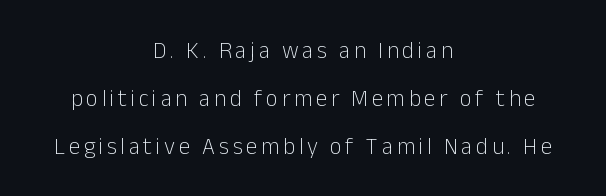
Q: Is the text bold? A: No.
Q: Is the text italic (slanted)? A: No, it is upright.
Q: Is the text underlined? A: No.
Q: How is the paragraph aligned? A: Centered.
Q: Is the spacing between lines tight, normal or loose? A: Loose.
